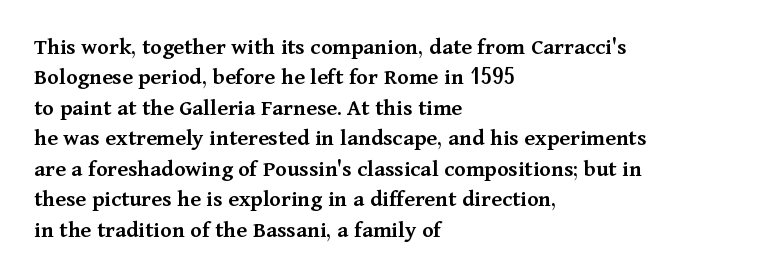
The paragraph shown leans on its left margin. A bit beefed up — I'd call it semibold rather than bold. The area under the type is left untouched. The horizontal fit of the characters is conventional and even. Students, observe: this is what conventionally led text looks like.
